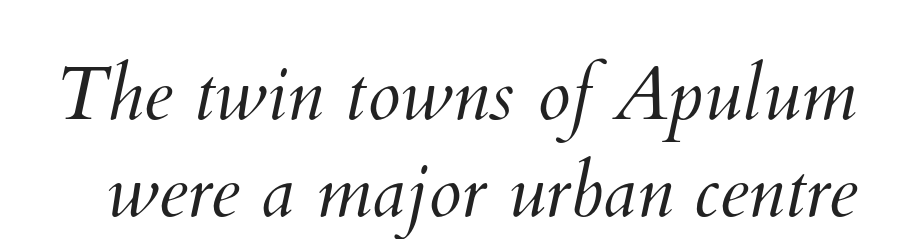
Q: Is the text bold? A: No.
Q: Is the text underlined? A: No.
Q: Is the spacing between letters normal or unusually wide? A: Normal.
Q: Is the spacing between lines tight, normal or loose? A: Normal.
Q: Width (condensed, normal, or wide)? A: Normal.
Q: Stroke contrast? A: Medium.
Q: x-height? A: Small.
Q: Monospaced? A: No.
